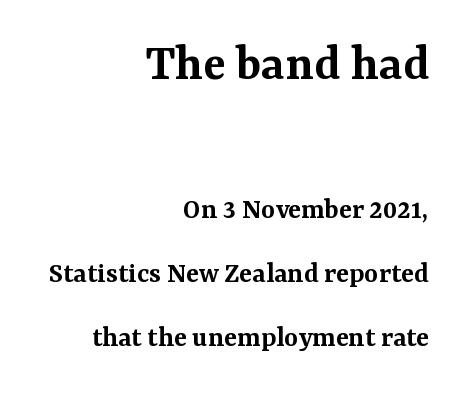
The image shows 53 px semibold serif type, upright; set right-aligned, loose line spacing (2.14x), normal letter spacing, not underlined; the first (top) block is 1.77x larger; medium stroke contrast and a medium x-height.
